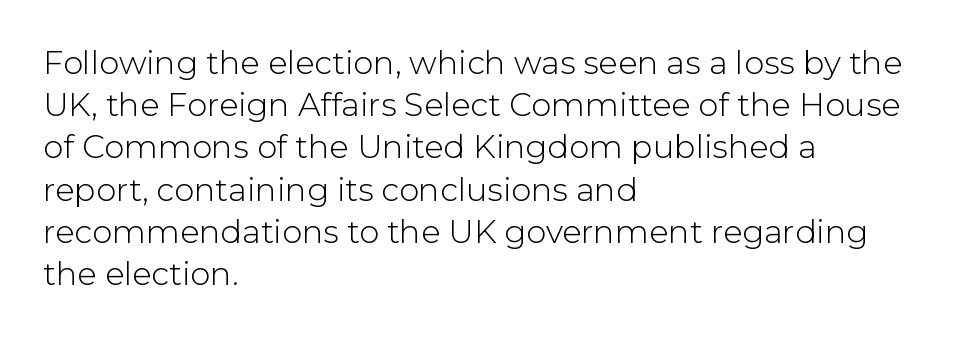
{"serif": "no", "italic": "no", "bold": "no", "weight": "light", "width": "normal", "stroke_contrast": "low", "x_height": "medium", "monospaced": "no", "underline": "no", "align": "left", "line_spacing": "normal", "line_spacing_ratio": 1.32, "letter_spacing": "normal", "letter_spacing_em": 0.0, "glyph_px": 32}
